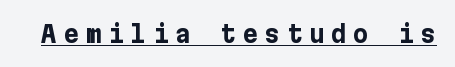
Does extra space separate the letters? Yes, quite a lot of it. The words here are underlined. Nope, not italic — everything's standing straight. Caption: bold face, heavy strokes.
